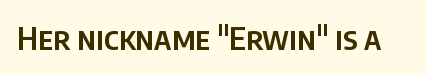
{"serif": "no", "italic": "no", "bold": "semi", "weight": "semibold", "width": "condensed", "stroke_contrast": "low", "x_height": "large", "monospaced": "no", "underline": "no", "letter_spacing": "normal", "letter_spacing_em": 0.0, "glyph_px": 32}
